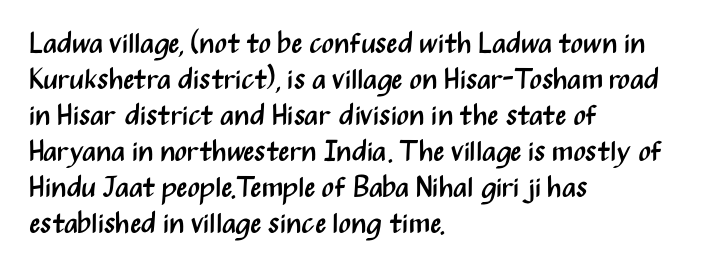
The image shows 29 px regular-weight, condensed sans-serif type, upright; set left-aligned, line spacing 1.24x, normal letter spacing, not underlined; medium stroke contrast and a medium x-height.
